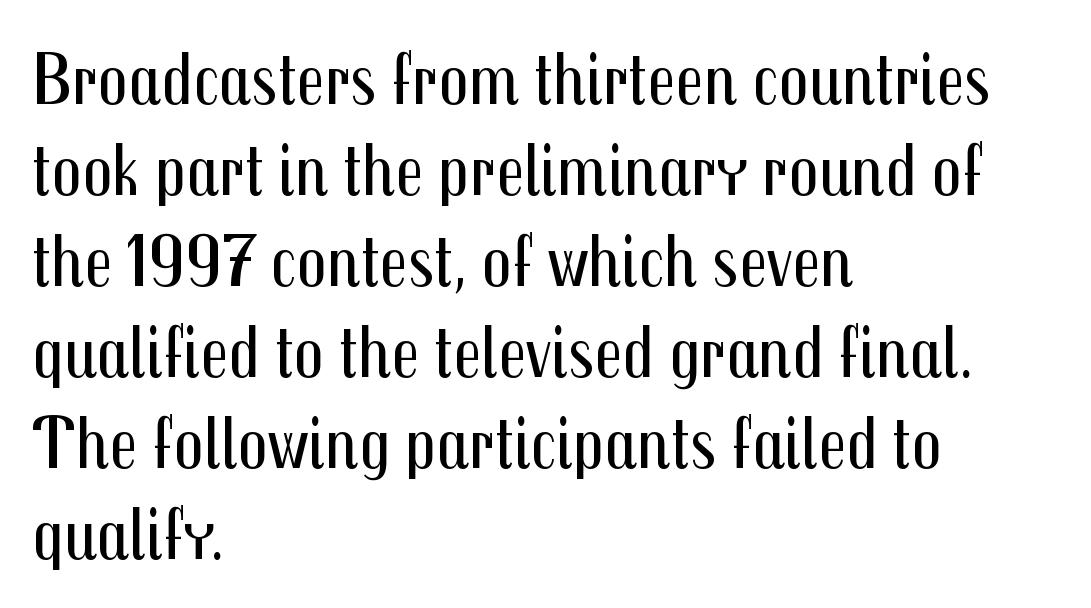
Which margin do the lines hug? The left one — the right edge is uneven. The type sits square on the baseline with zero lean. Each stroke keeps to a modest, everyday thickness or less. The passage shown is typeset with a sans-serif family. The horizontal fit of the characters is conventional and even.
